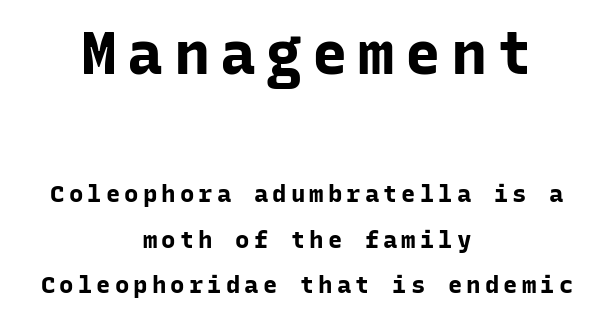
The rendering uses a bold face; every stroke is thick and dark. The paragraph has two soft edges and a firm central axis. Only glyphs here, with clear space below each row. Note the uniform advance width — an 'i' takes as much space as an 'm'. Designer's note — italics off, roman on.
